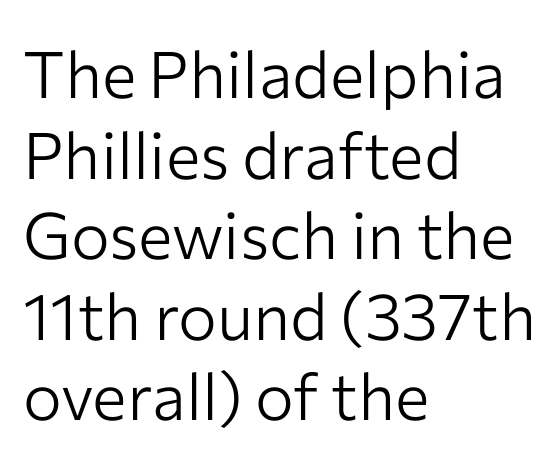
The image shows 65 px light sans-serif type, upright; set left-aligned, line spacing 1.24x, normal letter spacing, not underlined; low stroke contrast and a medium x-height.
